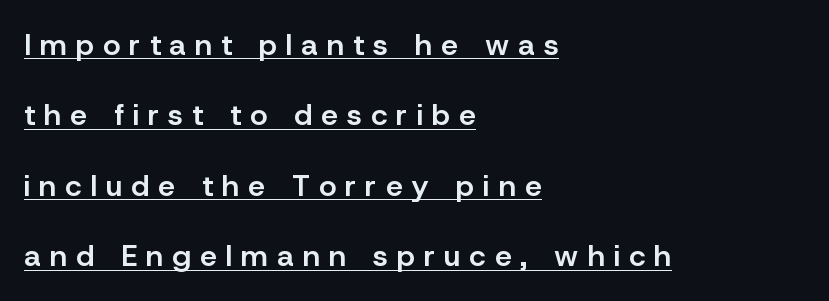
The image shows 30 px semibold sans-serif type, upright; set left-aligned, loose line spacing (2.35x), unusually wide letter spacing (+0.3 em), underlined; low stroke contrast and a medium x-height.
